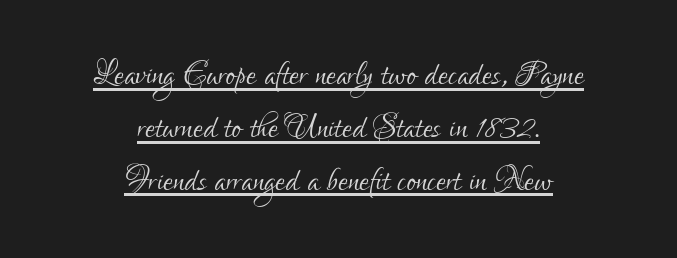
{"serif": "no", "bold": "no", "weight": "light", "width": "condensed", "stroke_contrast": "low", "x_height": "small", "monospaced": "no", "underline": "yes", "align": "center", "line_spacing_ratio": 1.2, "letter_spacing": "normal", "letter_spacing_em": 0.0, "glyph_px": 44}
